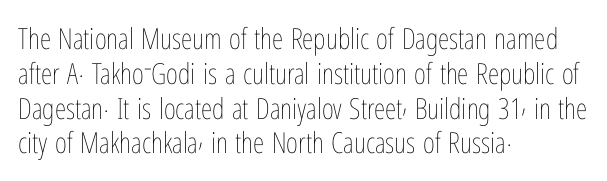
Q: Is the text bold? A: No.
Q: Is the text italic (slanted)? A: No, it is upright.
Q: Is the text underlined? A: No.
Q: How is the paragraph aligned? A: Left-aligned.
Q: Is the spacing between letters normal or unusually wide? A: Normal.
Q: Width (condensed, normal, or wide)? A: Condensed.
Q: Stroke contrast? A: Low.
Q: x-height? A: Medium.
Q: Monospaced? A: No.
